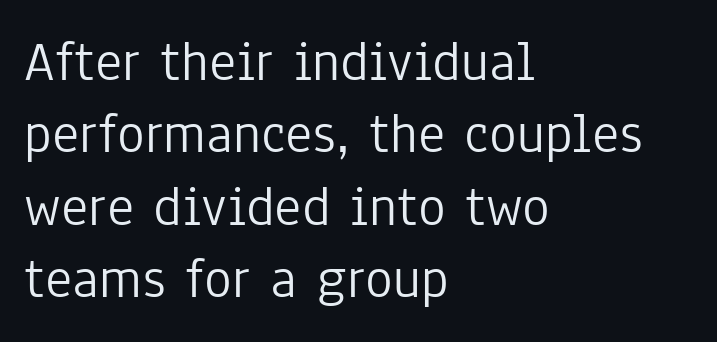
{"serif": "no", "italic": "no", "bold": "no", "weight": "light", "width": "condensed", "stroke_contrast": "low", "x_height": "medium", "monospaced": "no", "underline": "no", "align": "left", "line_spacing": "normal", "line_spacing_ratio": 1.25, "letter_spacing": "normal", "letter_spacing_em": 0.0, "glyph_px": 58}
